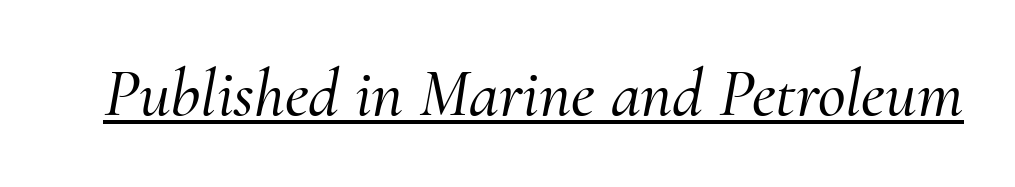
Q: Is the text italic (slanted)? A: Yes, it leans right by about 10 degrees.
Q: Is the typeface a serif or a sans-serif typeface? A: Serif.
Q: Is the text underlined? A: Yes.
Q: Is the spacing between letters normal or unusually wide? A: Normal.
Q: Width (condensed, normal, or wide)? A: Normal.
Q: Stroke contrast? A: Medium.
Q: x-height? A: Small.
Q: Monospaced? A: No.
